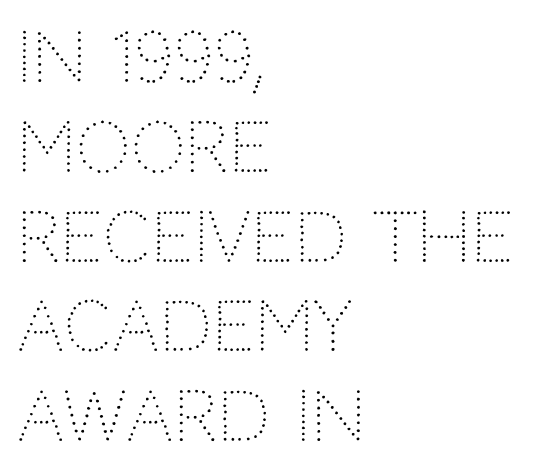
Q: Is the text bold? A: No.
Q: Is the text italic (slanted)? A: No, it is upright.
Q: Is the typeface a serif or a sans-serif typeface? A: Sans-serif.
Q: Is the text underlined? A: No.
Q: How is the paragraph aligned? A: Left-aligned.
Q: Is the spacing between letters normal or unusually wide? A: Normal.
Q: Is the spacing between lines tight, normal or loose? A: Normal.
Q: Width (condensed, normal, or wide)? A: Normal.
Q: Stroke contrast? A: Low.
Q: x-height? A: Large.
Q: Monospaced? A: No.
